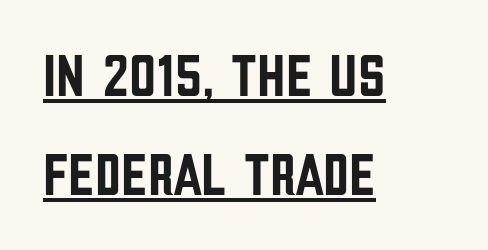
Q: Is the text italic (slanted)? A: No, it is upright.
Q: Is the typeface a serif or a sans-serif typeface? A: Sans-serif.
Q: Is the text underlined? A: Yes.
Q: How is the paragraph aligned? A: Left-aligned.
Q: Is the spacing between letters normal or unusually wide? A: Normal.
Q: Is the spacing between lines tight, normal or loose? A: Normal.
Q: Width (condensed, normal, or wide)? A: Condensed.
Q: Stroke contrast? A: Low.
Q: x-height? A: Large.
Q: Monospaced? A: No.
